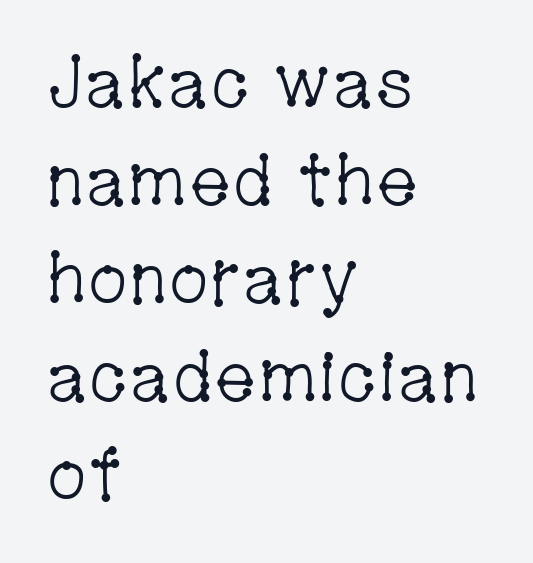
Q: Is the text bold? A: No.
Q: Is the text italic (slanted)? A: No, it is upright.
Q: Is the typeface a serif or a sans-serif typeface? A: Serif.
Q: Is the text underlined? A: No.
Q: How is the paragraph aligned? A: Left-aligned.
Q: Is the spacing between letters normal or unusually wide? A: Normal.
Q: Is the spacing between lines tight, normal or loose? A: Normal.
Q: Width (condensed, normal, or wide)? A: Condensed.
Q: Stroke contrast? A: Low.
Q: x-height? A: Medium.
Q: Monospaced? A: No.
